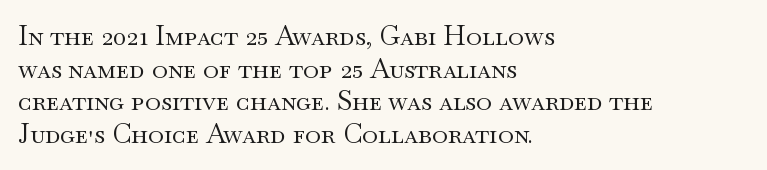
Q: Is the text bold? A: No.
Q: Is the text italic (slanted)? A: No, it is upright.
Q: Is the text underlined? A: No.
Q: How is the paragraph aligned? A: Left-aligned.
Q: Is the spacing between letters normal or unusually wide? A: Normal.
